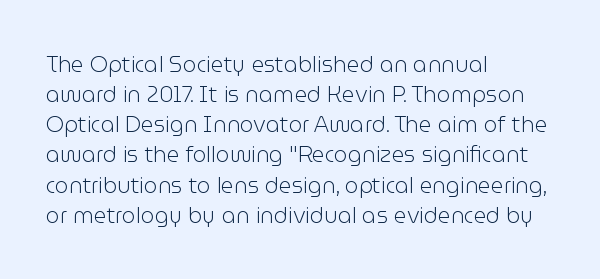
The letterforms sit shoulder to shoulder at normal distance. The space directly below the letters is spotless. Counters stay open thanks to moderate or lighter strokes. The vertical gap from one line to the next is medium. Ascenders rise straight up at ninety degrees. The ragged edge is on the right, which tells us the setting is flush left.
